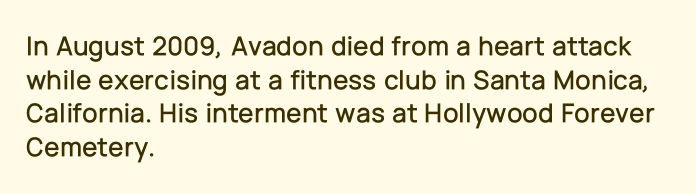
The image shows 28 px sans-serif type, upright; set left-aligned, line spacing 1.2x, normal letter spacing, not underlined; low stroke contrast and a medium x-height.
